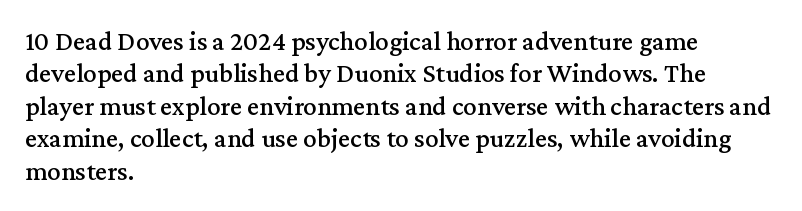
The image shows 27 px text type, upright; set left-aligned, line spacing 1.2x, normal letter spacing, not underlined.
